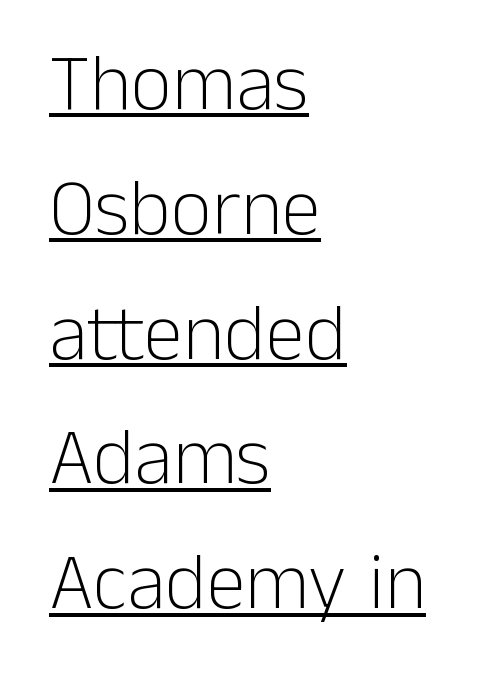
Regular leading. Is this a fixed-width face? No — the glyphs have proportional, varying widths. This sample uses a sans-serif face. There is no visible air inserted between adjacent glyphs. In designer terms, the underline attribute is active on this setting. Stroke thickness stays within the range of a standard reading face or lighter.
